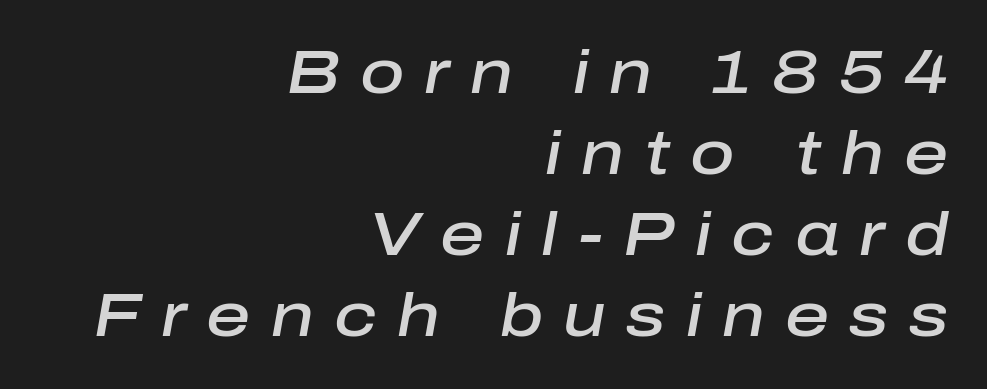
You could not count columns in this text — the font is proportionally spaced. The leading is moderate, giving the passage an even texture. This sample uses expanded letter spacing, leaving extra air between glyphs. Line ends are locked; line starts wander. Decoration check: the copy has no underline. Looking at the ascenders, they clearly lean.
